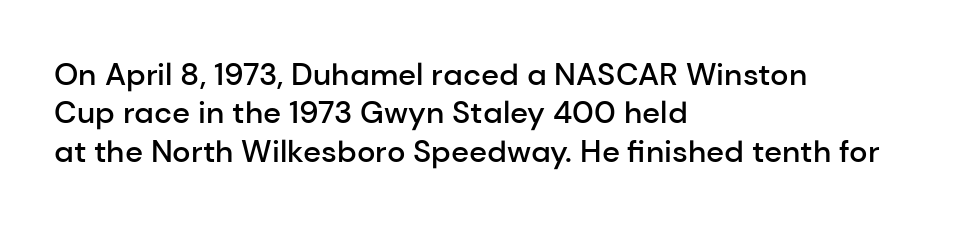
Q: Is the text bold? A: Semi-bold.
Q: Is the text italic (slanted)? A: No, it is upright.
Q: Is the typeface a serif or a sans-serif typeface? A: Sans-serif.
Q: Is the text underlined? A: No.
Q: How is the paragraph aligned? A: Left-aligned.
Q: Is the spacing between letters normal or unusually wide? A: Normal.
Q: Width (condensed, normal, or wide)? A: Normal.
Q: Stroke contrast? A: Low.
Q: x-height? A: Medium.
Q: Monospaced? A: No.
